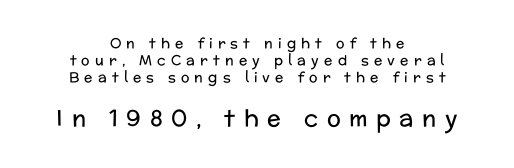
The image shows 23 px text type, upright; set centered, line spacing 1.21x, unusually wide letter spacing (+0.37 em), not underlined; the second (bottom) block is 1.64x larger.
